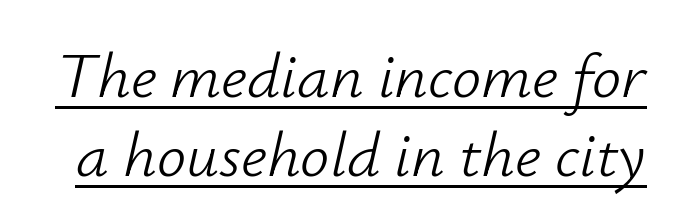
The image shows 65 px light type, italic (leaning right); set line spacing 1.22x, normal letter spacing, underlined; low stroke contrast and a small x-height.
